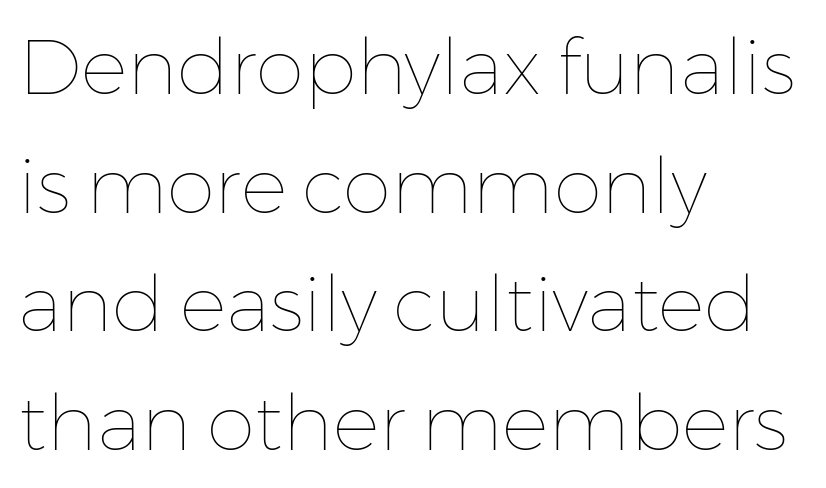
The image shows 78 px thin type, upright; set left-aligned, normal line spacing (1.52x), normal letter spacing, not underlined; low stroke contrast and a medium x-height.
